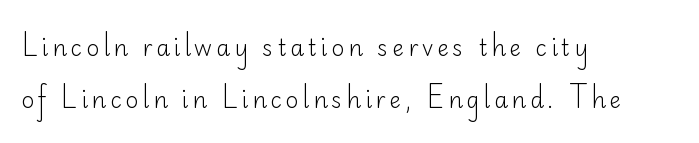
{"italic": "no", "bold": "no", "underline": "no", "align": "left", "line_spacing": "loose", "line_spacing_ratio": 2.36, "glyph_px": 22}
